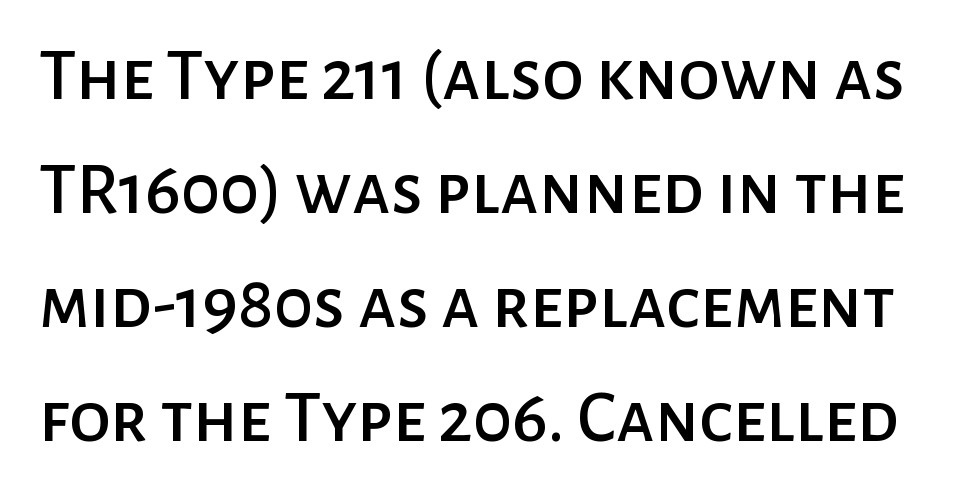
{"serif": "no", "italic": "no", "width": "normal", "stroke_contrast": "low", "x_height": "medium", "monospaced": "no", "underline": "no", "line_spacing": "normal", "line_spacing_ratio": 1.52, "letter_spacing": "normal", "letter_spacing_em": 0.0, "glyph_px": 75}
